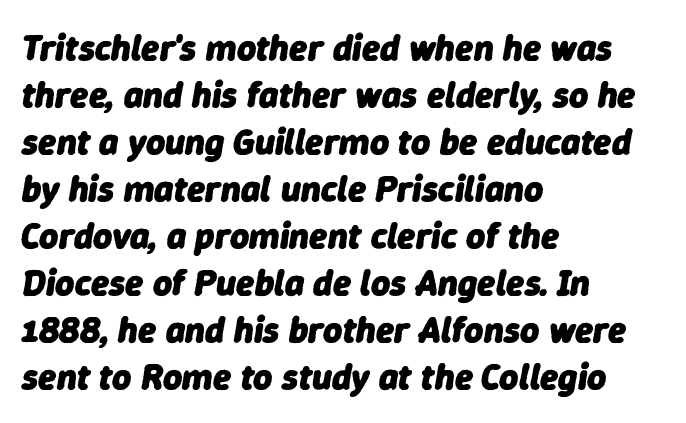
Q: Is the text bold? A: Yes.
Q: Is the text italic (slanted)? A: Yes, it leans right by about 9 degrees.
Q: Is the text underlined? A: No.
Q: How is the paragraph aligned? A: Left-aligned.
Q: Is the spacing between letters normal or unusually wide? A: Normal.
Q: Is the spacing between lines tight, normal or loose? A: Normal.
Q: Width (condensed, normal, or wide)? A: Normal.
Q: Stroke contrast? A: Low.
Q: x-height? A: Medium.
Q: Monospaced? A: No.
